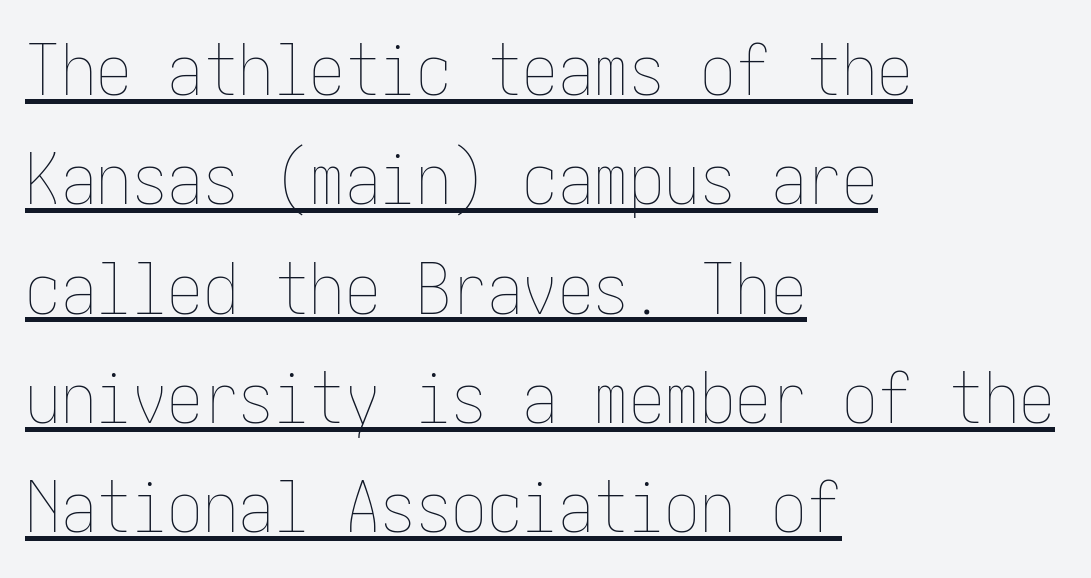
The image shows 71 px thin, condensed type, upright; set left-aligned, normal line spacing (1.54x), normal letter spacing, underlined; low stroke contrast and a medium x-height.
